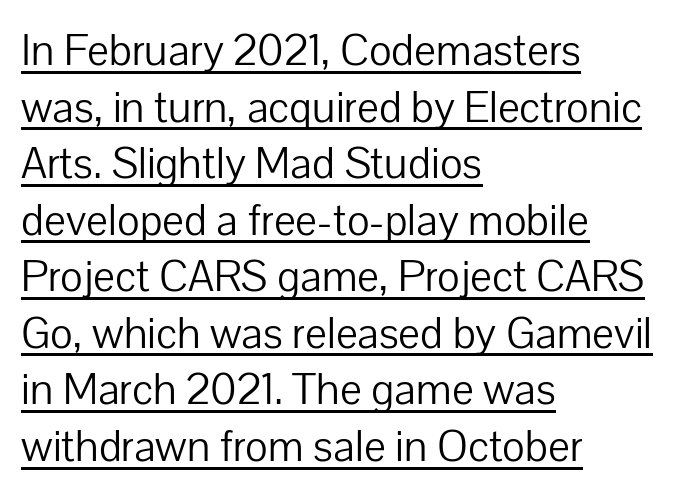
The typography opts for an upright posture over an oblique one. The letters look calm and open, with moderate or lighter stems. A typesetter would call this proportional, since set widths differ per character. How are the letters spaced? Ordinarily, with no added tracking. Type style note: lacks serifs. Notice how a bar underscores the lettering throughout.
